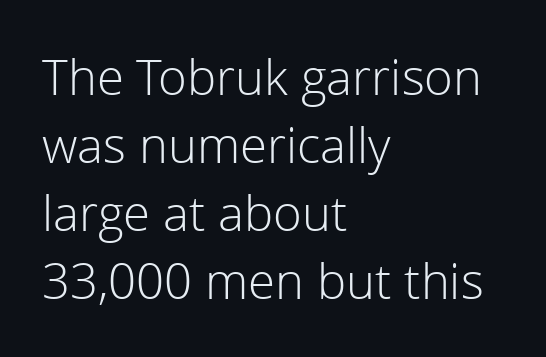
The string is rendered with underlining switched off. The face looks like a standard text weight, possibly lighter. Students, note that the glyphs here touch the page at normal intervals. The line-height multiplier appears to be the usual default. Character widths vary here, with narrow letters taking less room than wide ones. Leftover space on each line is placed entirely after the last word.
